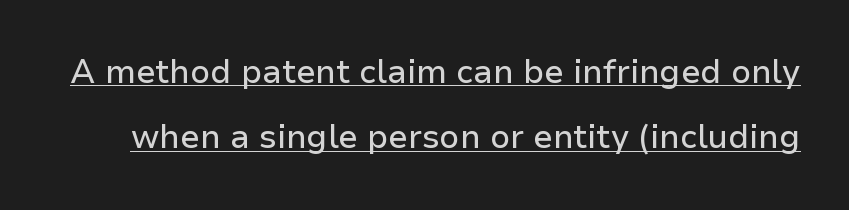
{"serif": "no", "italic": "no", "width": "normal", "stroke_contrast": "low", "x_height": "medium", "monospaced": "no", "underline": "yes", "line_spacing": "loose", "line_spacing_ratio": 1.98, "letter_spacing": "normal", "letter_spacing_em": 0.0, "glyph_px": 33}
